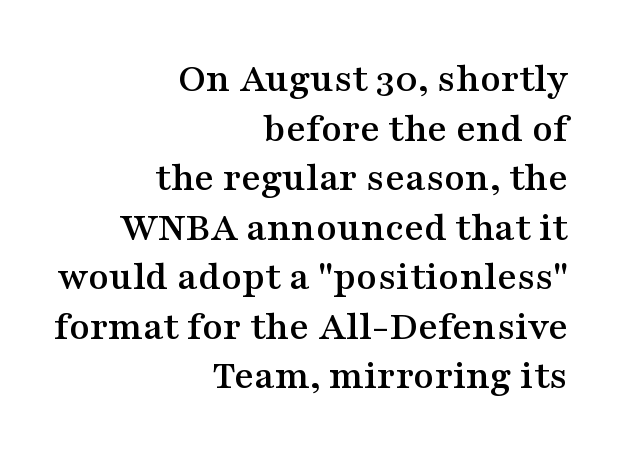
{"serif": "yes", "italic": "no", "width": "wide", "stroke_contrast": "medium", "x_height": "medium", "monospaced": "no", "underline": "no", "align": "right", "line_spacing_ratio": 1.18, "letter_spacing": "normal", "letter_spacing_em": 0.0, "glyph_px": 42}
